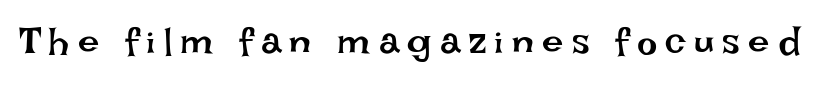
The image shows 38 px regular-weight type, upright; set unusually wide letter spacing (+0.22 em), not underlined; low stroke contrast and a large x-height.
